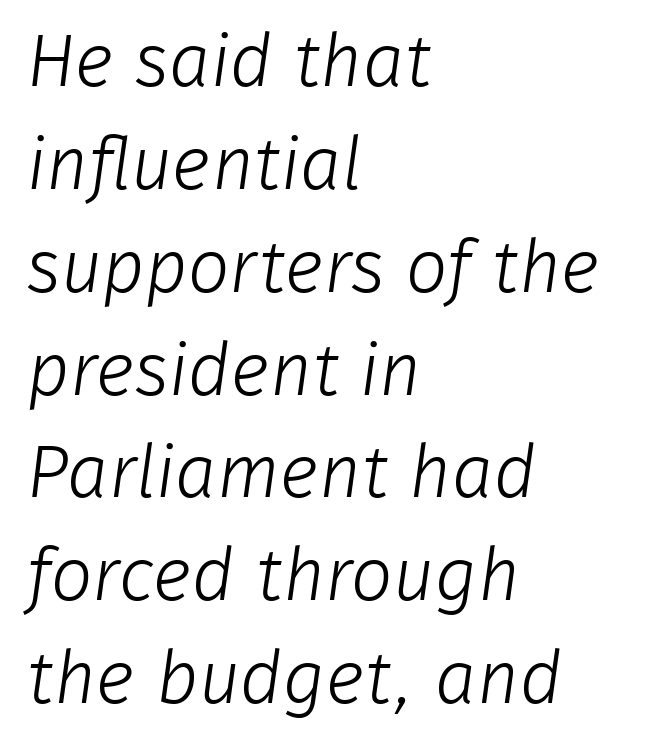
Q: Is the text bold? A: No.
Q: Is the typeface a serif or a sans-serif typeface? A: Sans-serif.
Q: Is the text underlined? A: No.
Q: How is the paragraph aligned? A: Left-aligned.
Q: Is the spacing between letters normal or unusually wide? A: Normal.
Q: Is the spacing between lines tight, normal or loose? A: Normal.
Q: Width (condensed, normal, or wide)? A: Normal.
Q: Stroke contrast? A: Low.
Q: x-height? A: Medium.
Q: Monospaced? A: No.
